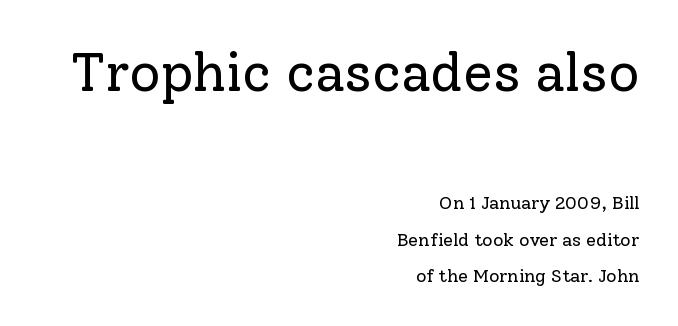
Q: Is the text bold? A: No.
Q: Is the text italic (slanted)? A: No, it is upright.
Q: Is the typeface a serif or a sans-serif typeface? A: Serif.
Q: Is the text underlined? A: No.
Q: How is the paragraph aligned? A: Right-aligned.
Q: Is the spacing between letters normal or unusually wide? A: Normal.
Q: Is the spacing between lines tight, normal or loose? A: Loose.
Q: Which block of text is set in a larger size, the first (top) or the second (bottom)? A: The first (top) one.
Q: Width (condensed, normal, or wide)? A: Normal.
Q: Stroke contrast? A: Low.
Q: x-height? A: Medium.
Q: Monospaced? A: No.
